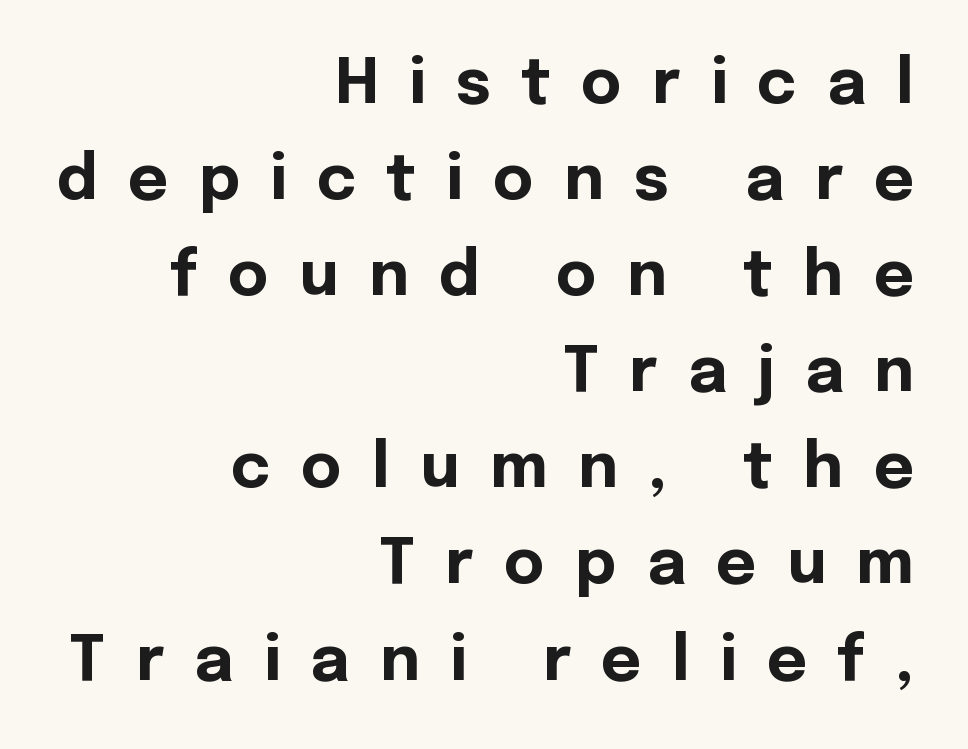
Do the characters align in a grid? No, the font is proportional. The typesetter chose a ragged-left arrangement here. Underline: absent. Compared with typical paragraphs, the rows here are spaced about the same. It's the straight-up-and-down kind of type.
